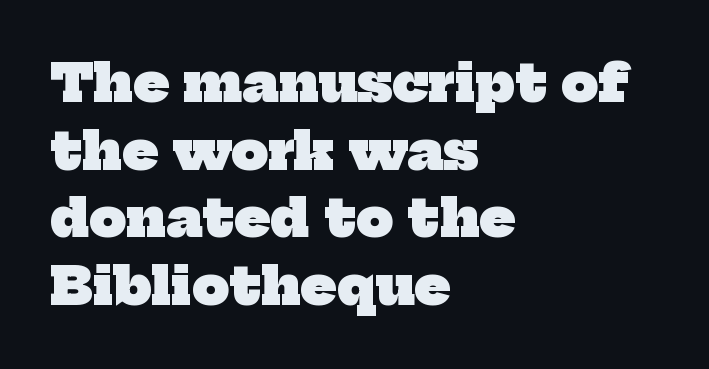
A typesetter would call this proportional, since set widths differ per character. The line texture is even and compact thanks to regular tracking. Type style note: has serifs. The space beneath each line is pristine and unruled. Look at the stroke-to-counter ratio: heavy, a bold. These lines are set flush left with a ragged right edge.
